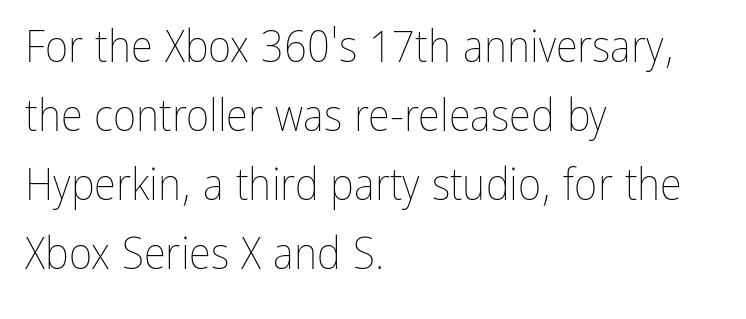
The image shows 45 px thin, condensed type, upright; set left-aligned, normal line spacing (1.53x), normal letter spacing, not underlined; low stroke contrast and a medium x-height.
